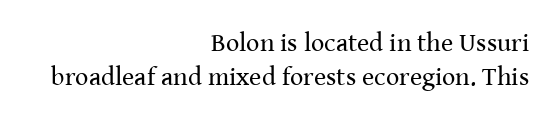
{"italic": "no", "bold": "no", "underline": "no", "align": "right", "line_spacing": "normal", "line_spacing_ratio": 1.29, "letter_spacing": "normal", "letter_spacing_em": 0.0, "glyph_px": 26}
